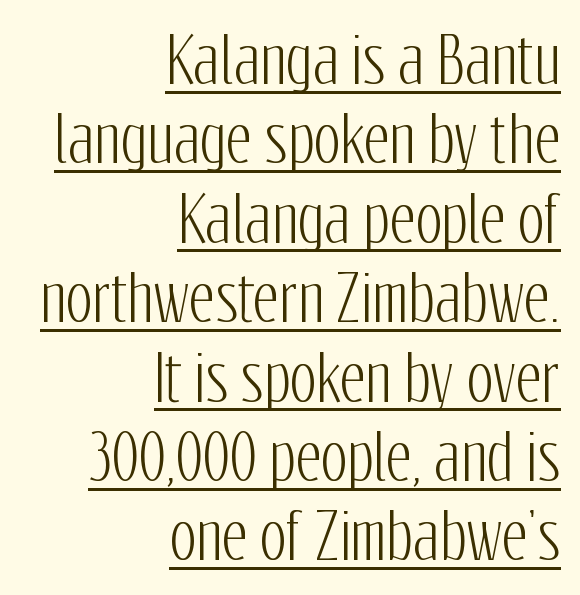
You could call the tracking neutral — neither tight nor loose. Quick note: not italic, upright. Examine the stroke ends and you'll find no serifs. The designer left line spacing at the default. Compared with undecorated copy, this sample adds a rule below the words. Typeset ragged left — the right edge is the straight one.
